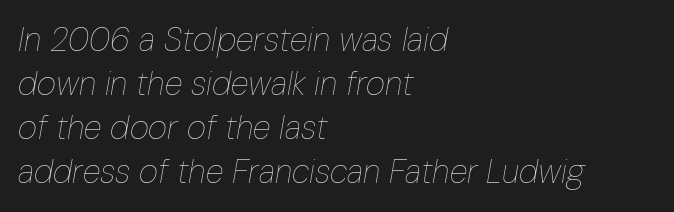
Q: Is the text bold? A: No.
Q: Is the text italic (slanted)? A: Yes, it leans right by about 10 degrees.
Q: Is the text underlined? A: No.
Q: How is the paragraph aligned? A: Left-aligned.
Q: Is the spacing between letters normal or unusually wide? A: Normal.
Q: Is the spacing between lines tight, normal or loose? A: Normal.
Q: Width (condensed, normal, or wide)? A: Condensed.
Q: Stroke contrast? A: Low.
Q: x-height? A: Medium.
Q: Monospaced? A: No.
